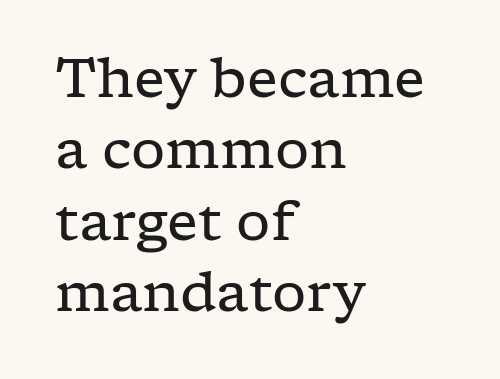
Is the block centered? No — it sits flush against the left margin. Here the designer chose a conventional face with non-uniform glyph widths. Is this a sans? No — the strokes have serifs. Lines of text with bare space underneath. You could call the tracking neutral — neither tight nor loose. It's the straight-up-and-down kind of type.
